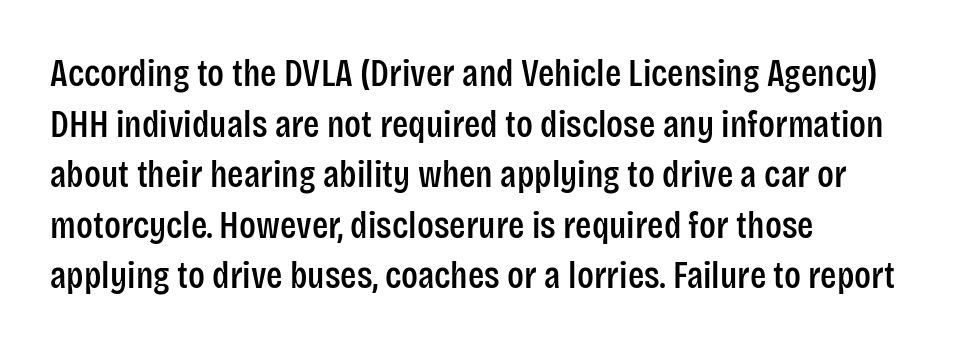
The image shows 38 px condensed sans-serif type, upright; set left-aligned, normal line spacing (1.33x), normal letter spacing, not underlined; low stroke contrast and a large x-height.
